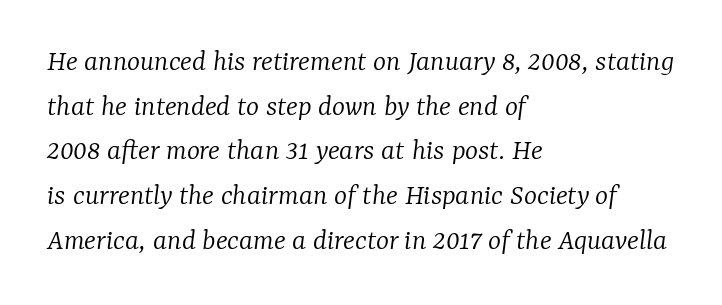
The image shows 31 px light serif type, italic (leaning right); set left-aligned, normal line spacing (1.44x), normal letter spacing, not underlined; low stroke contrast and a medium x-height.
